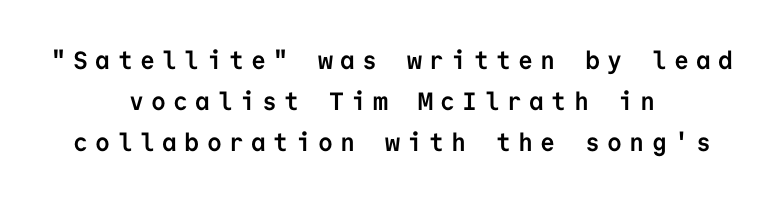
The paragraph shown floats in the horizontal middle. Loose tracking; the words dissolve into strings of separated letters. Unmarked baselines from the first word to the last. A typesetter would mark this as roman, not italic. What's the leading like? Ordinary, nothing unusual.
